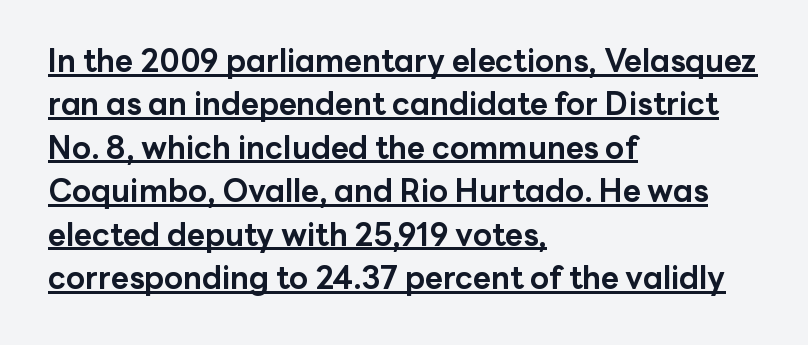
The image shows 31 px bold sans-serif type, upright; set left-aligned, normal line spacing (1.4x), normal letter spacing, underlined; low stroke contrast and a medium x-height.
